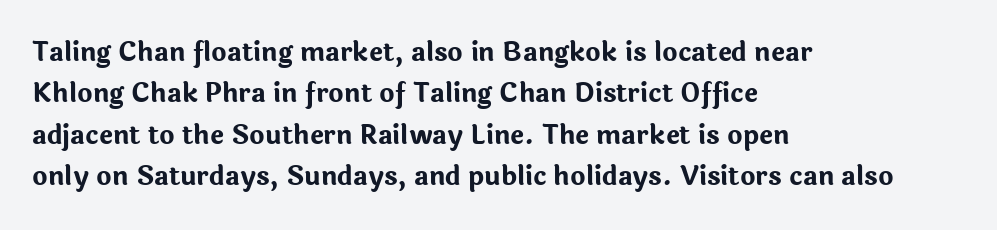
Q: Is the text bold? A: Yes.
Q: Is the text italic (slanted)? A: No, it is upright.
Q: Is the text underlined? A: No.
Q: How is the paragraph aligned? A: Left-aligned.
Q: Is the spacing between letters normal or unusually wide? A: Normal.
Q: Is the spacing between lines tight, normal or loose? A: Normal.
